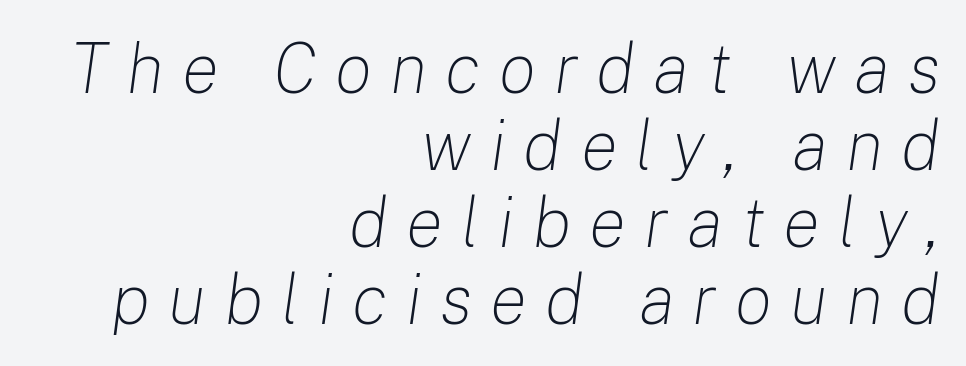
Q: Is the text bold? A: No.
Q: Is the text italic (slanted)? A: Yes, it leans right by about 8 degrees.
Q: Is the text underlined? A: No.
Q: How is the paragraph aligned? A: Right-aligned.
Q: Is the spacing between letters normal or unusually wide? A: Unusually wide.
Q: Is the spacing between lines tight, normal or loose? A: Tight.
Q: Width (condensed, normal, or wide)? A: Normal.
Q: Stroke contrast? A: Low.
Q: x-height? A: Medium.
Q: Monospaced? A: No.
